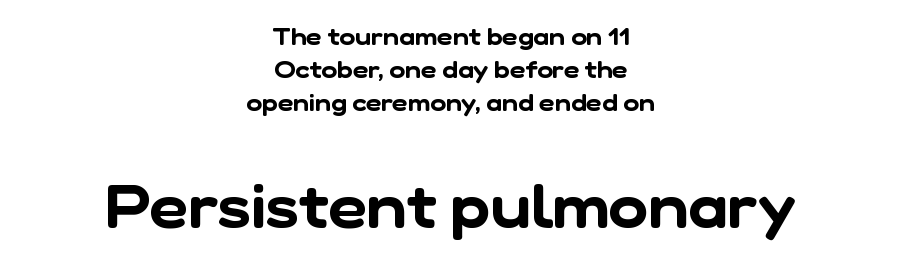
Q: Is the typeface a serif or a sans-serif typeface? A: Sans-serif.
Q: Is the text underlined? A: No.
Q: How is the paragraph aligned? A: Centered.
Q: Is the spacing between letters normal or unusually wide? A: Normal.
Q: Is the spacing between lines tight, normal or loose? A: Normal.
Q: Which block of text is set in a larger size, the first (top) or the second (bottom)? A: The second (bottom) one.
Q: Width (condensed, normal, or wide)? A: Normal.
Q: Stroke contrast? A: Low.
Q: x-height? A: Medium.
Q: Monospaced? A: No.
